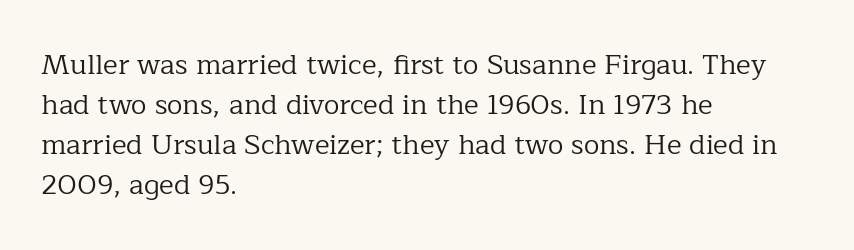
{"serif": "yes", "italic": "no", "bold": "no", "weight": "regular", "width": "normal", "stroke_contrast": "low", "x_height": "medium", "monospaced": "no", "underline": "no", "align": "left", "line_spacing": "normal", "line_spacing_ratio": 1.43, "letter_spacing": "normal", "letter_spacing_em": 0.0, "glyph_px": 28}
